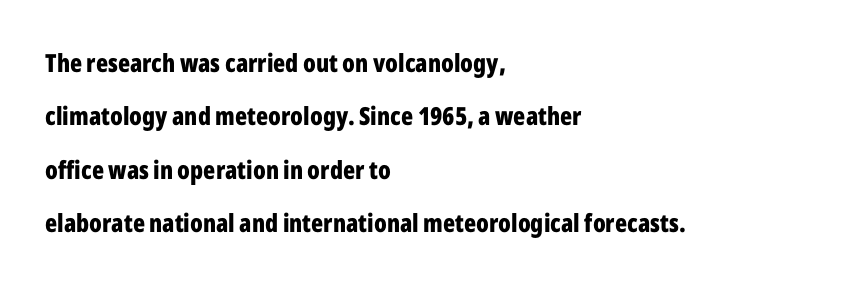
{"italic": "no", "bold": "yes", "underline": "no", "align": "left", "line_spacing": "loose", "line_spacing_ratio": 2.14, "letter_spacing": "normal", "letter_spacing_em": 0.0, "glyph_px": 25}
